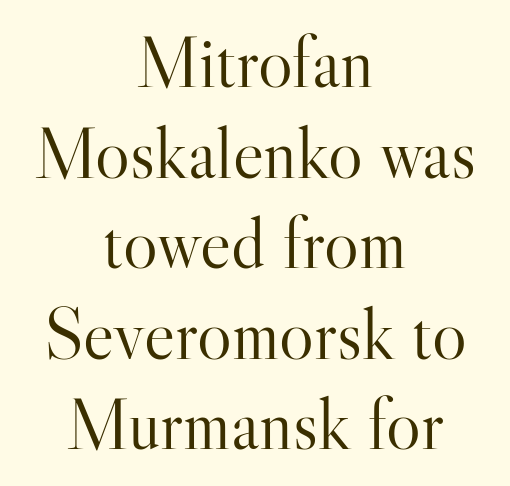
The paragraph shown floats in the horizontal middle. Quick note: underline off. Ink coverage per letter is moderate at most. The lettering stays uniformly vertical, giving the passage a roman look. Look at the tracking — it's just the regular setting, nothing added. Font category for this specimen: serif.
